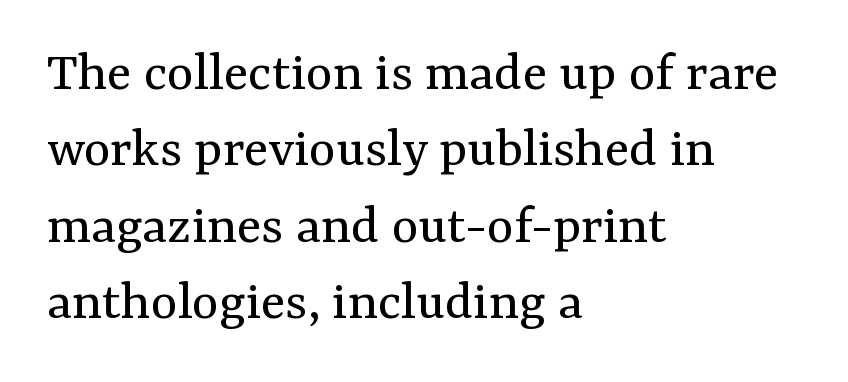
The image shows 57 px regular-weight serif type, upright; set left-aligned, normal line spacing (1.34x), normal letter spacing, not underlined; medium stroke contrast and a medium x-height.
